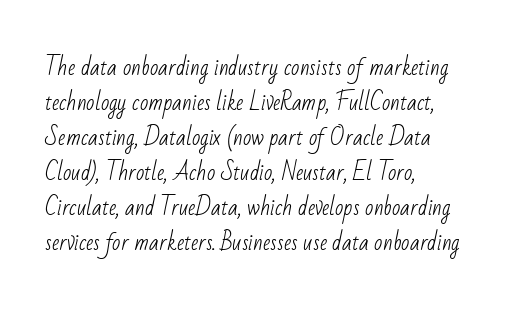
Unmarked baselines from the first word to the last. Line starts are locked; line ends wander. Stroke thickness stays within the range of a standard reading face or lighter. Does the leading feel generous? No, just average. Nobody touched the tracking dial on this one.
